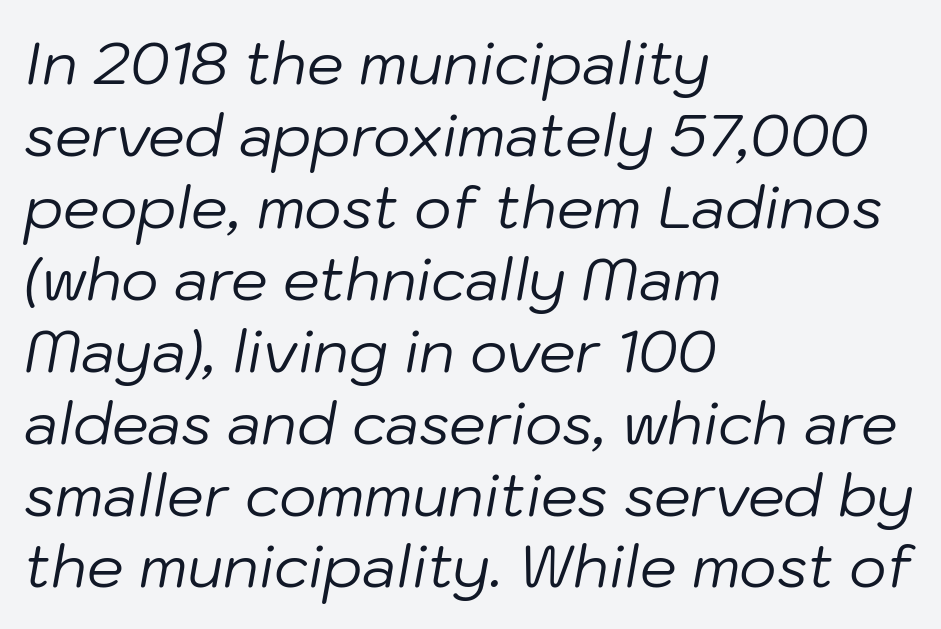
Varying glyph widths throughout — classic text-font behaviour. Layout note: lines flush left. A bare baseline throughout the passage. No extra tracking has been applied to these lines.
